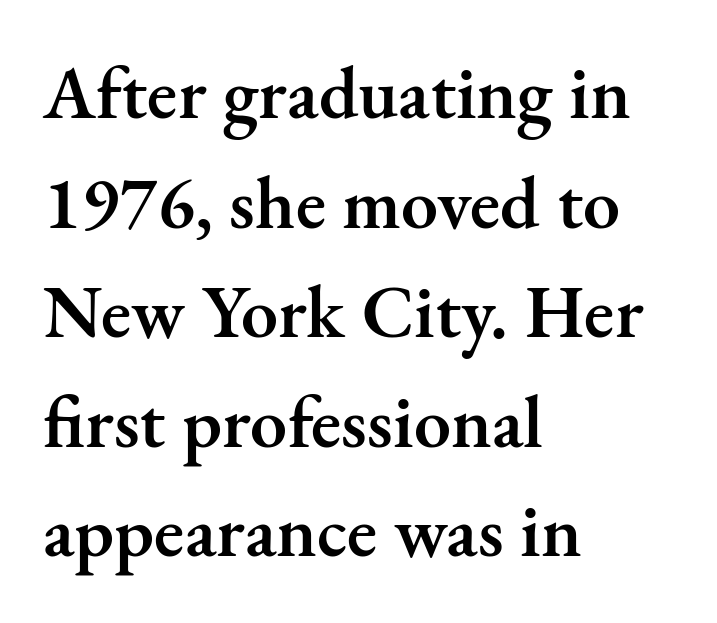
The image shows 74 px semibold serif type, upright; set left-aligned, normal line spacing (1.48x), normal letter spacing, not underlined; medium stroke contrast and a small x-height.
